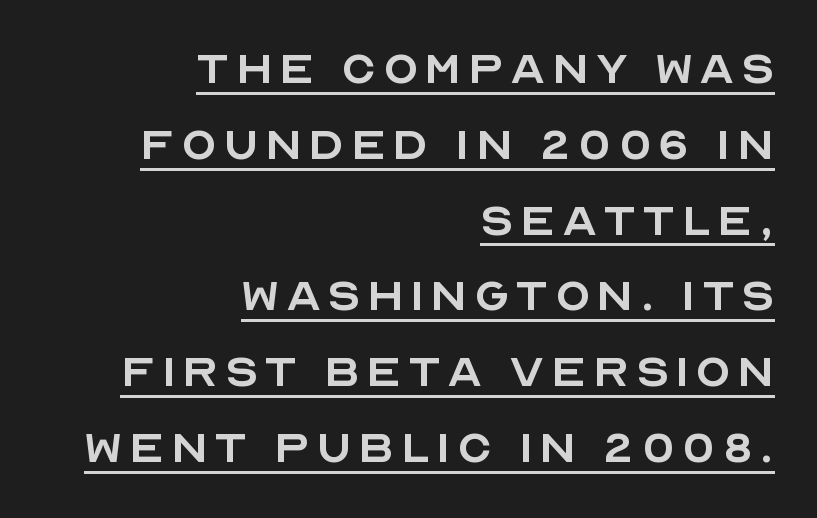
{"serif": "no", "italic": "no", "bold": "no", "weight": "regular", "width": "normal", "x_height": "large", "monospaced": "no", "underline": "yes", "align": "right", "line_spacing": "normal", "line_spacing_ratio": 1.33, "glyph_px": 57}
